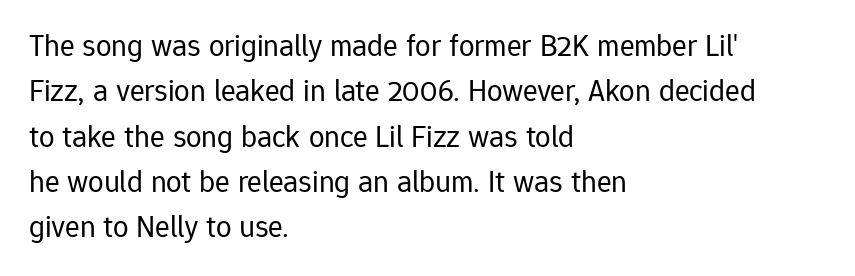
Is this a fixed-width face? No — the glyphs have proportional, varying widths. Bare-footed words on every line. Short and long lines alike share a common starting point at left. Between one letter and the next there's only the usual sliver of space. The specimen reads as upright at a glance.
